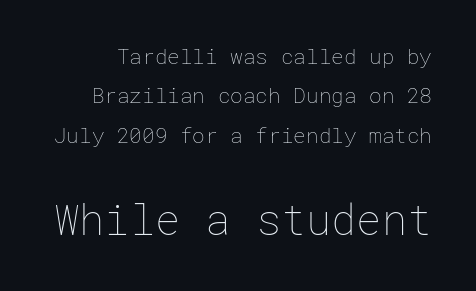
The image shows 42 px thin type, upright; set line spacing 1.88x, normal letter spacing, not underlined; the second (bottom) block is 2.0x larger; low stroke contrast and a medium x-height.
